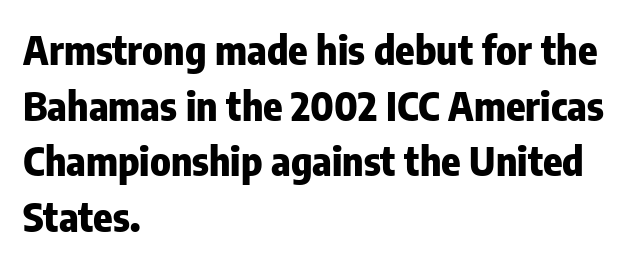
The type is set solid horizontally, with unmodified tracking. The font is running at its bold setting. Does the copy run flush right? No — it runs flush left. Is there much room between lines? A standard amount, neither cramped nor airy.
